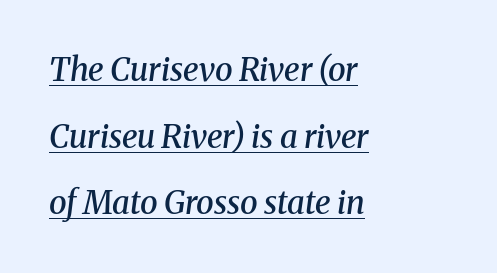
The image shows 32 px semibold serif type, italic (leaning right); set left-aligned, loose line spacing (2.08x), normal letter spacing, underlined; medium stroke contrast and a medium x-height.
